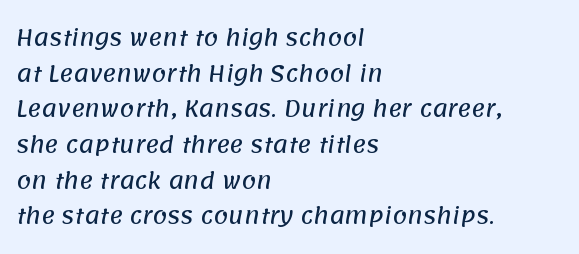
{"underline": "no", "align": "left", "line_spacing": "normal", "line_spacing_ratio": 1.7, "letter_spacing": "normal", "letter_spacing_em": 0.0, "glyph_px": 21}
